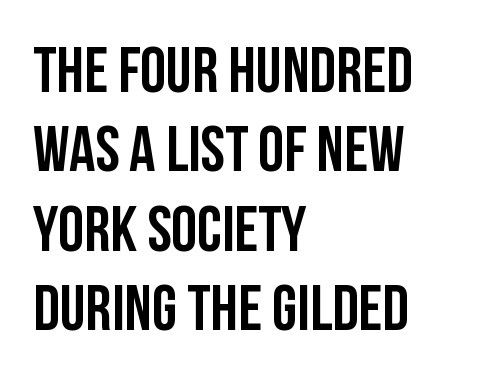
The image shows 65 px condensed sans-serif type, upright; set left-aligned, line spacing 1.22x, normal letter spacing, not underlined; low stroke contrast and a large x-height.
